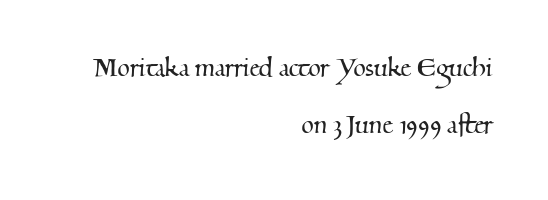
{"serif": "yes", "width": "normal", "stroke_contrast": "medium", "x_height": "small", "monospaced": "no", "underline": "no", "align": "right", "line_spacing_ratio": 1.77, "letter_spacing": "normal", "letter_spacing_em": 0.0, "glyph_px": 32}
